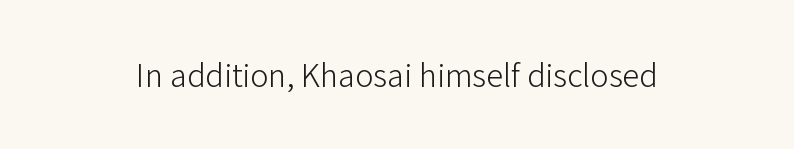
Letters have the restrained weight of plain body copy at most. This sample uses an upright cut, with every glyph sitting square on the baseline. Default kerning and tracking; the words read as compact shapes. The gap between lines stays unmarked.
